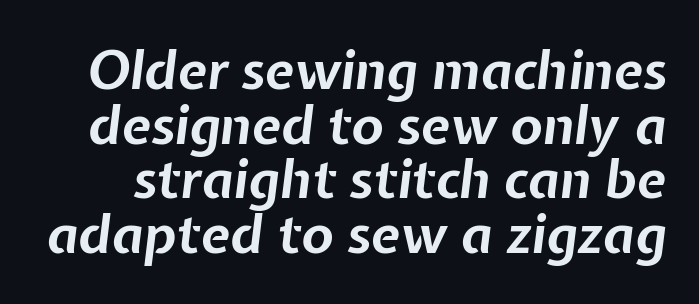
Does the lettering tilt? It does — this is italic. Here the designer chose a conventional face with non-uniform glyph widths. Each row of text sits above clean, open space. Standard letterfit; no display-style spreading of the glyphs.
